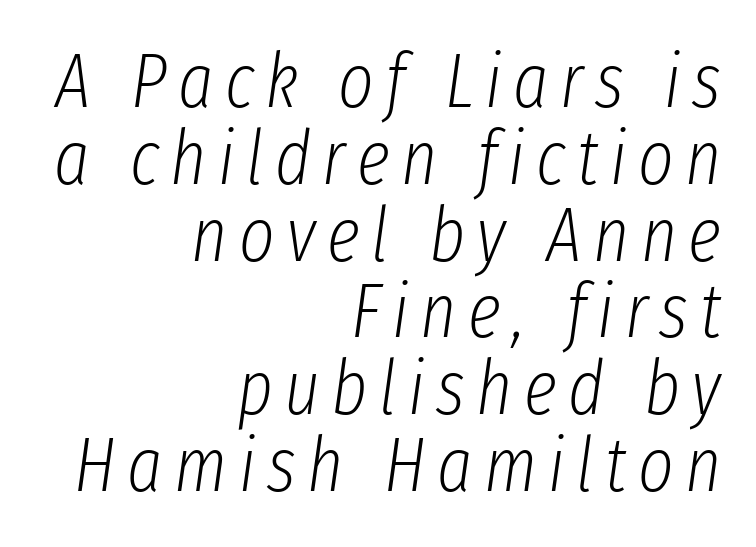
Quick note: interline space is minimal. The lines in this sample share a right terminus and differ only in where they begin. A typesetter would mark this as italic. The letters advance in unequal steps, a hallmark of proportional type. The characters are drawn with everyday or finer stroke widths. A bare baseline throughout the passage.
